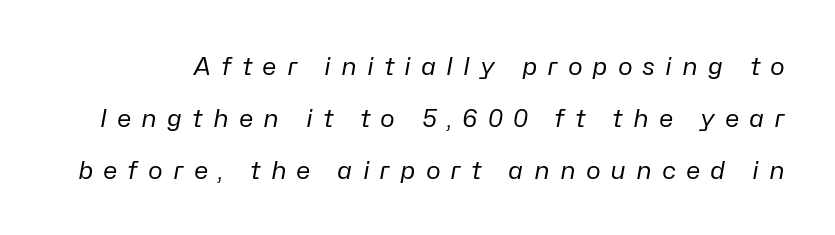
The image shows 25 px text type, italic (leaning right); set loose line spacing (2.08x), unusually wide letter spacing (+0.4 em), not underlined.
